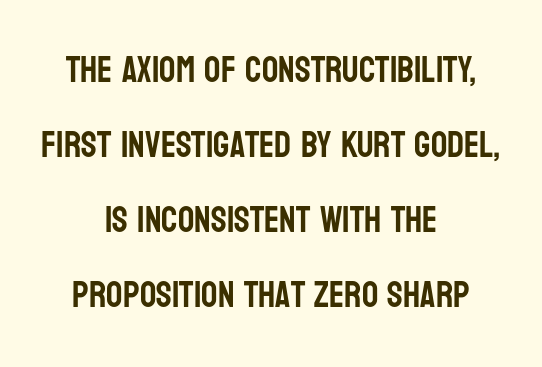
Q: Is the text italic (slanted)? A: No, it is upright.
Q: Is the typeface a serif or a sans-serif typeface? A: Sans-serif.
Q: Is the text underlined? A: No.
Q: How is the paragraph aligned? A: Centered.
Q: Is the spacing between letters normal or unusually wide? A: Normal.
Q: Is the spacing between lines tight, normal or loose? A: Loose.
Q: Width (condensed, normal, or wide)? A: Condensed.
Q: Stroke contrast? A: Low.
Q: x-height? A: Large.
Q: Monospaced? A: No.
